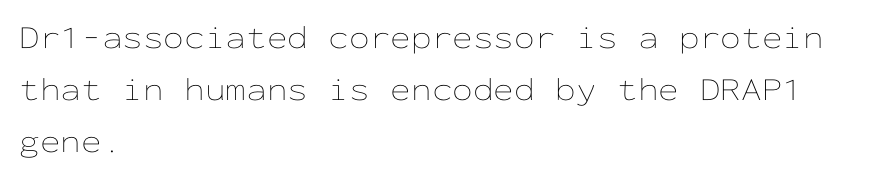
{"italic": "no", "bold": "no", "weight": "thin", "width": "wide", "stroke_contrast": "low", "x_height": "medium", "monospaced": "yes", "underline": "no", "align": "left", "line_spacing": "normal", "line_spacing_ratio": 1.57, "letter_spacing": "normal", "letter_spacing_em": 0.0, "glyph_px": 33}
